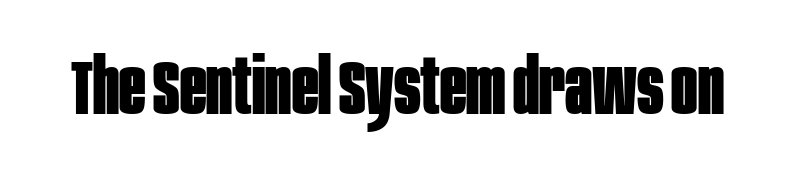
The glyphs have the mass of a bold cut. In terms of letterform style, serifs are entirely absent. No extra tracking has been applied to these lines. No italicization has been applied; the sample stays upright. Think of a printed novel: that variable character pitch is what you see here.
